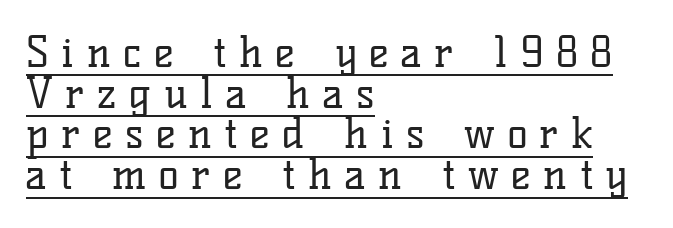
The type is letterspaced generously, with wide tracking. The lines in this sample share a left origin and differ only in where they stop. Caption: lettering with a line underneath. Italic? Not at all — the glyphs are vertical. This is not heavy type; no bold has been used. Unlike a clean sans, this face finishes its strokes with serifs.
